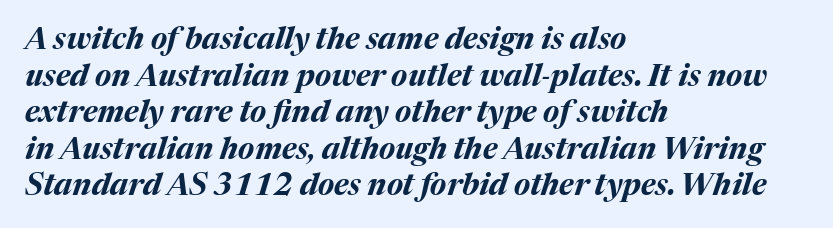
These lines are rendered in a variable-pitch font. Slanted lettering throughout. The strokes are fattened all the way to bold. No word sits above an underline.
